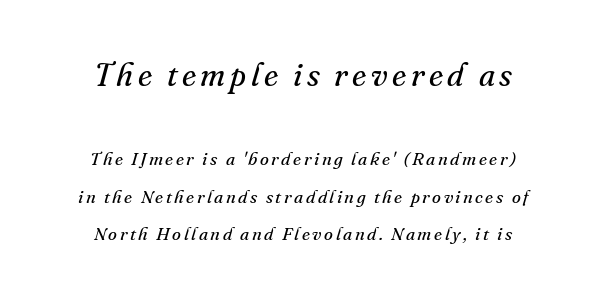
The image shows 32 px regular-weight serif type, italic (leaning right); set centered, loose line spacing (2.1x), not underlined; the first (top) block is 1.78x larger; medium stroke contrast and a small x-height.
